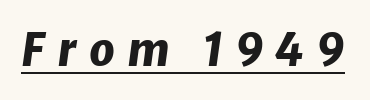
The image shows 45 px heavy type, italic (leaning right); set unusually wide letter spacing (+0.27 em), underlined; low stroke contrast and a medium x-height.
